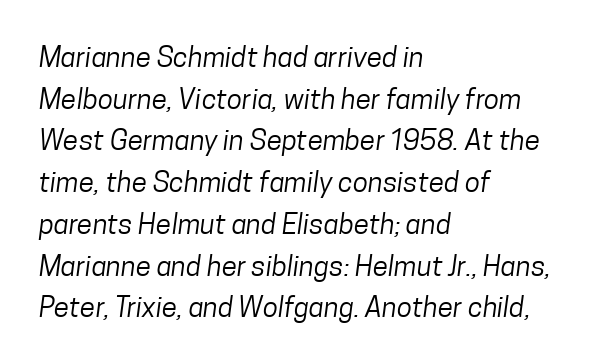
Here the glyphs are tracked normally, forming tight word shapes. Where is the straight margin? On the left. Type without underlining. No letter is thick-stroked: the sample isn't bold. Stroke terminals: plain, sans-serif. One glance says typical: line gaps are just what's usual.
